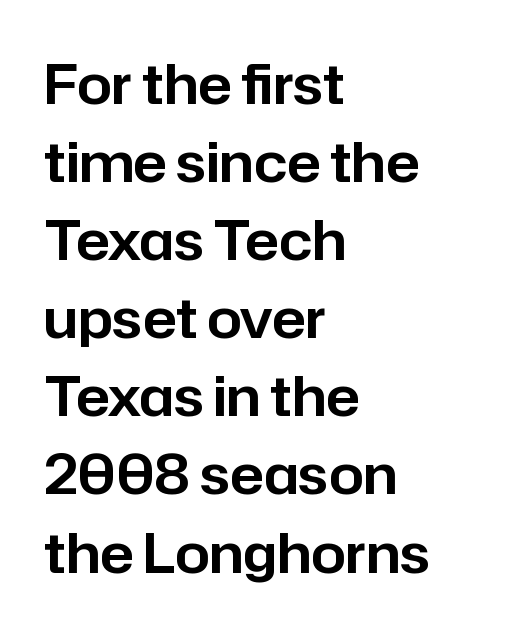
The image shows 55 px sans-serif type, upright; set left-aligned, normal line spacing (1.42x), normal letter spacing, not underlined; low stroke contrast and a medium x-height.
